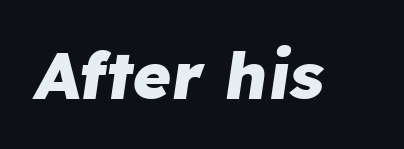
Q: Is the text bold? A: Yes.
Q: Is the text italic (slanted)? A: Yes, it leans right by about 8 degrees.
Q: Is the text underlined? A: No.
Q: Is the spacing between letters normal or unusually wide? A: Normal.
Q: Width (condensed, normal, or wide)? A: Normal.
Q: Stroke contrast? A: Low.
Q: x-height? A: Medium.
Q: Monospaced? A: No.
